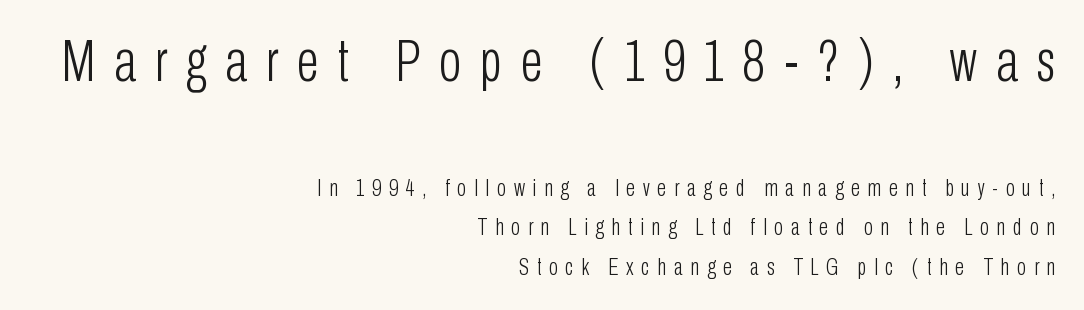
The image shows 59 px light, condensed sans-serif type, upright; set right-aligned, normal line spacing (1.65x), unusually wide letter spacing (+0.32 em), not underlined; the first (top) block is 2.46x larger; low stroke contrast and a medium x-height.
